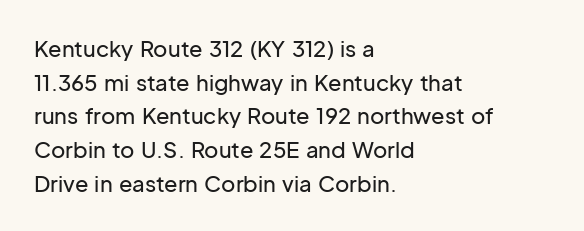
The image shows 22 px text type, upright; set left-aligned, normal line spacing (1.53x), normal letter spacing, not underlined.
